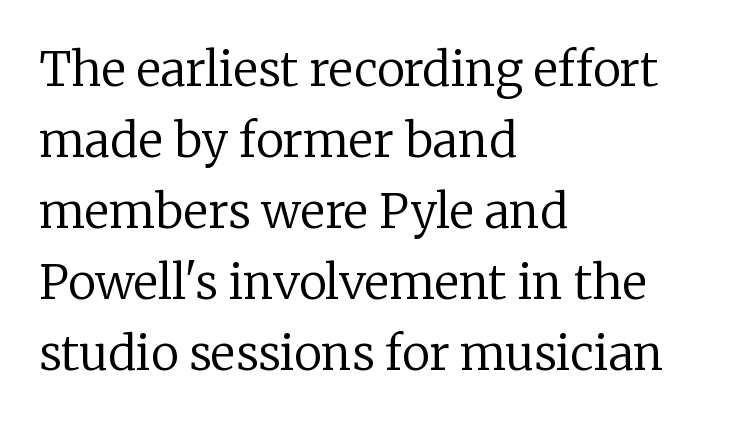
The glyphs in this specimen are seriffed. Does extra space separate the letters? No, they use regular spacing. Reading down the block, your eye returns to a fixed left position each line. Check under the words: just untouched page. On a weight scale, this lands at 450 or below. The designer left line spacing at the default.
